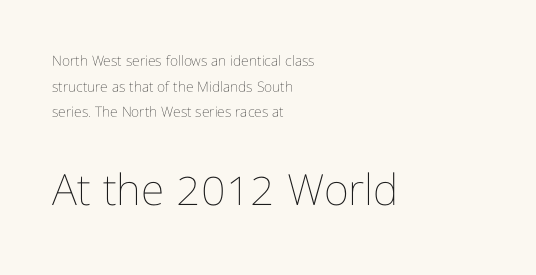
This reads as an unemphasized weight, regular at the heaviest. The space directly below the letters is spotless. Compared with a centered layout, this one pins lines to the left instead. Compare the two chunks: the lower has the greater cap height. You can tell it's not italic because the verticals are truly vertical.
